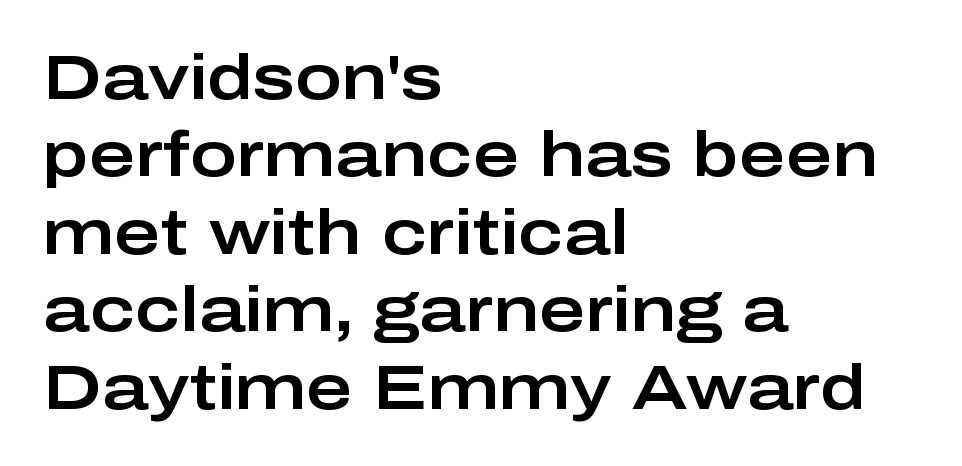
The rendering uses natural spacing where letterforms have individual widths. The specimen reads as upright at a glance. Check where the strokes stop: nothing finishes them off — pure sans. Beneath every word, the page is bare. Typeset ragged right — the left edge is the straight one.
